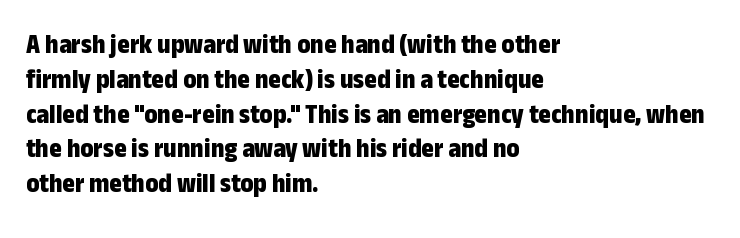
Q: Is the text bold? A: Yes.
Q: Is the text italic (slanted)? A: No, it is upright.
Q: Is the text underlined? A: No.
Q: How is the paragraph aligned? A: Left-aligned.
Q: Is the spacing between letters normal or unusually wide? A: Normal.
Q: Is the spacing between lines tight, normal or loose? A: Normal.
